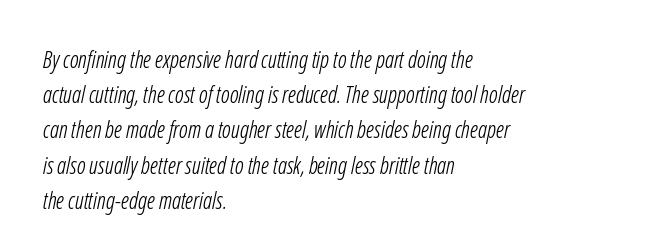
Q: Is the text bold? A: No.
Q: Is the text underlined? A: No.
Q: How is the paragraph aligned? A: Left-aligned.
Q: Is the spacing between letters normal or unusually wide? A: Normal.
Q: Is the spacing between lines tight, normal or loose? A: Normal.
